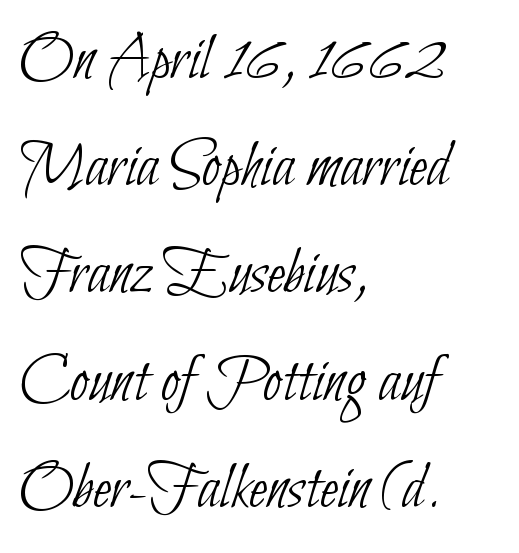
Q: Is the text bold? A: No.
Q: Is the typeface a serif or a sans-serif typeface? A: Sans-serif.
Q: Is the text underlined? A: No.
Q: How is the paragraph aligned? A: Left-aligned.
Q: Is the spacing between letters normal or unusually wide? A: Normal.
Q: Is the spacing between lines tight, normal or loose? A: Normal.
Q: Width (condensed, normal, or wide)? A: Condensed.
Q: Stroke contrast? A: Low.
Q: x-height? A: Small.
Q: Monospaced? A: No.
